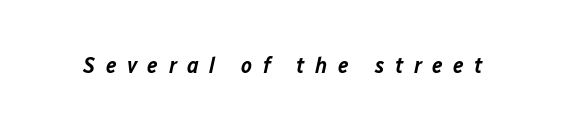
The image shows 23 px text type, italic (leaning right); set unusually wide letter spacing (+0.46 em), not underlined.
